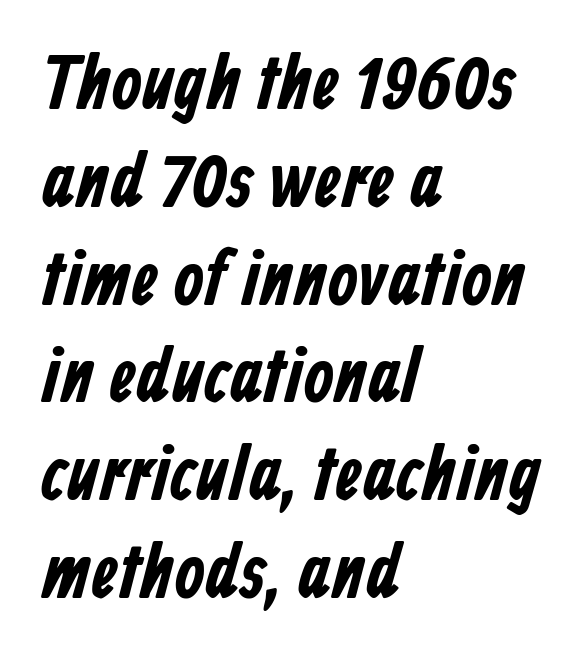
{"serif": "no", "width": "condensed", "stroke_contrast": "low", "x_height": "medium", "monospaced": "no", "underline": "no", "align": "left", "line_spacing": "normal", "line_spacing_ratio": 1.27, "letter_spacing": "normal", "letter_spacing_em": 0.0, "glyph_px": 77}
